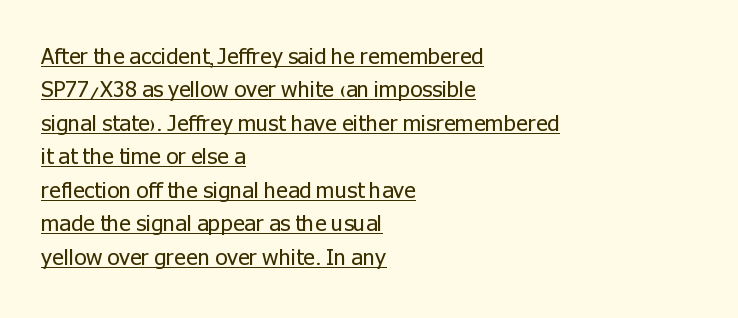
{"italic": "no", "bold": "no", "underline": "yes", "align": "left", "line_spacing": "normal", "line_spacing_ratio": 1.52, "letter_spacing": "normal", "letter_spacing_em": 0.0, "glyph_px": 22}
